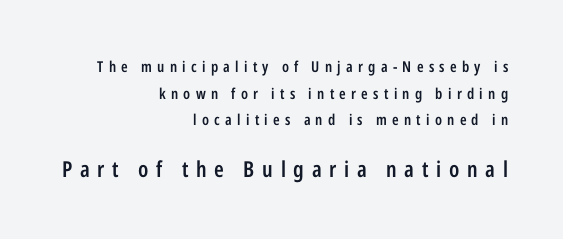
Is the block centered? No — it sits flush against the right margin. Students, note that the glyphs here are deliberately spaced far apart. The block sitting lower on the canvas is the one with enlarged characters. Posture: vertical.
